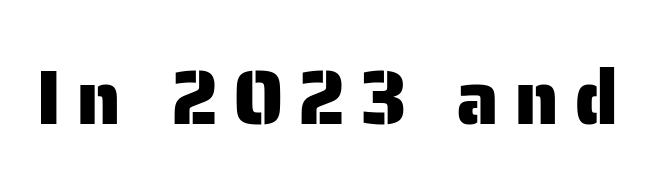
{"serif": "no", "italic": "no", "width": "normal", "stroke_contrast": "low", "x_height": "medium", "monospaced": "no", "underline": "no", "glyph_px": 77}
